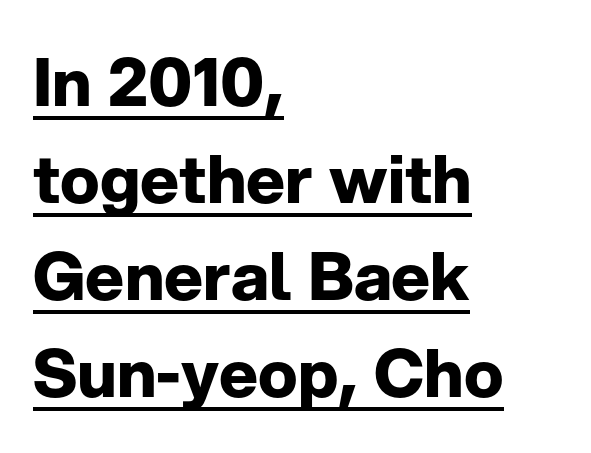
{"serif": "no", "italic": "no", "bold": "yes", "weight": "bold", "width": "normal", "stroke_contrast": "low", "x_height": "medium", "monospaced": "no", "underline": "yes", "align": "left", "line_spacing": "normal", "line_spacing_ratio": 1.47, "letter_spacing": "normal", "letter_spacing_em": 0.0, "glyph_px": 66}
